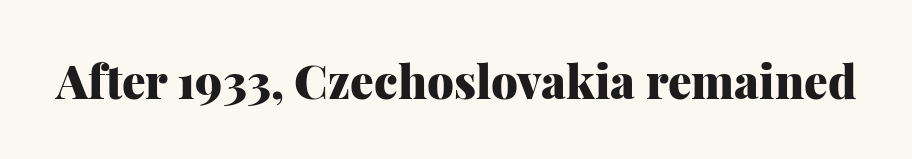
The image shows 47 px heavy serif type, upright; set normal letter spacing, not underlined; medium stroke contrast and a medium x-height.
